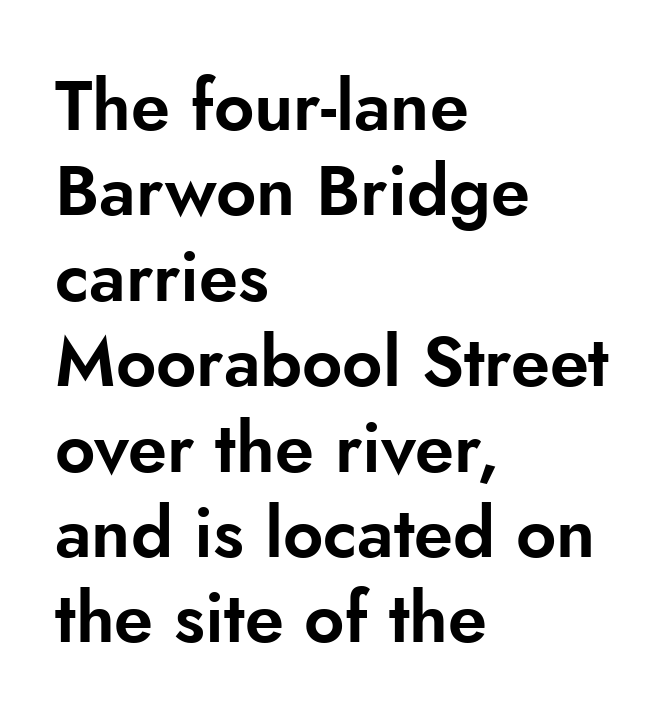
{"serif": "no", "italic": "no", "width": "normal", "stroke_contrast": "low", "x_height": "small", "monospaced": "no", "underline": "no", "align": "left", "line_spacing_ratio": 1.22, "letter_spacing": "normal", "letter_spacing_em": 0.0, "glyph_px": 70}
